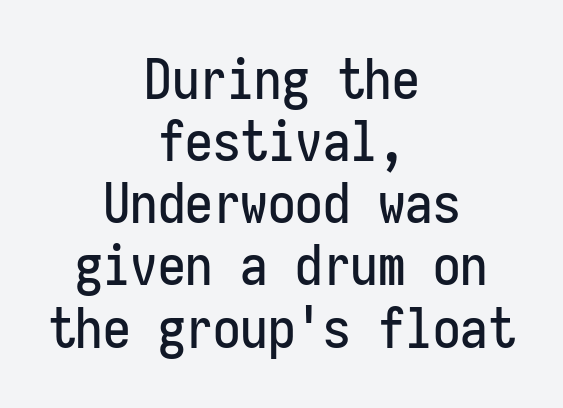
No word sits above an underline. Each letter's strokes conclude bluntly, with no projecting serifs. The rendering uses a small line-height, squeezing the rows. Teacher's note: observe the equal gaps on both sides — that is centered alignment.
